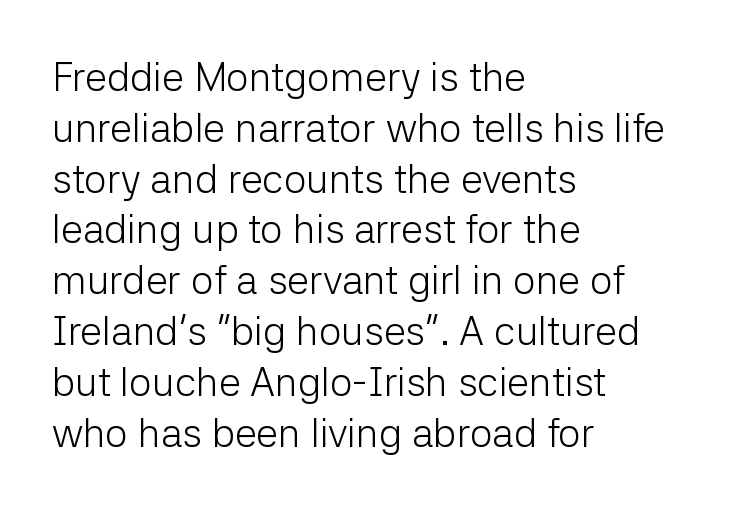
{"serif": "no", "italic": "no", "bold": "no", "weight": "light", "width": "normal", "stroke_contrast": "low", "x_height": "medium", "monospaced": "no", "underline": "no", "align": "left", "line_spacing": "normal", "line_spacing_ratio": 1.27, "letter_spacing": "normal", "letter_spacing_em": 0.0, "glyph_px": 40}
